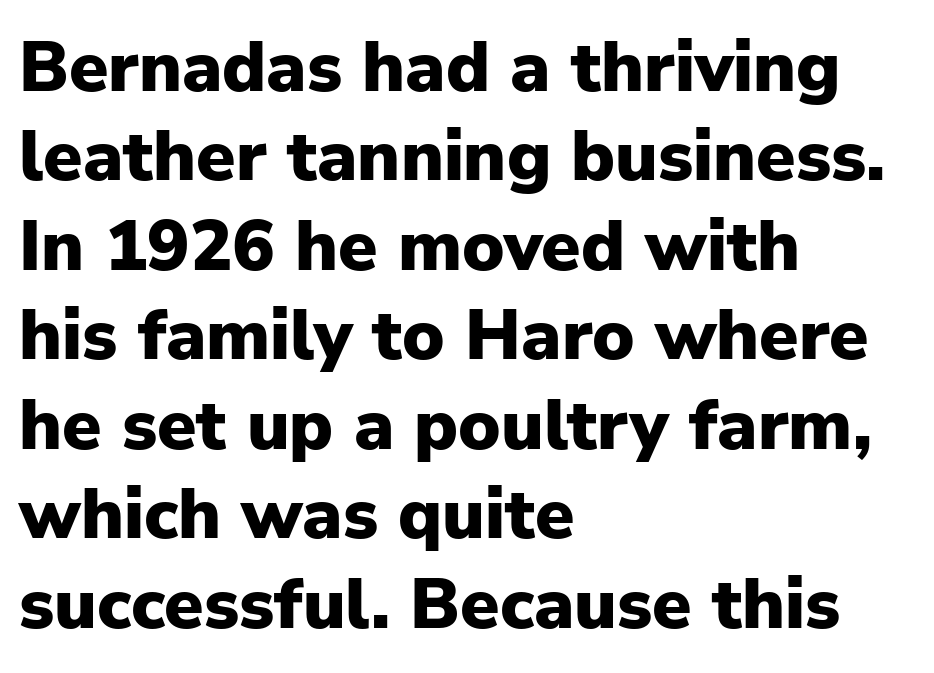
Q: Is the text bold? A: Yes.
Q: Is the text italic (slanted)? A: No, it is upright.
Q: Is the typeface a serif or a sans-serif typeface? A: Sans-serif.
Q: Is the text underlined? A: No.
Q: How is the paragraph aligned? A: Left-aligned.
Q: Is the spacing between letters normal or unusually wide? A: Normal.
Q: Is the spacing between lines tight, normal or loose? A: Normal.
Q: Width (condensed, normal, or wide)? A: Normal.
Q: Stroke contrast? A: Low.
Q: x-height? A: Medium.
Q: Monospaced? A: No.
